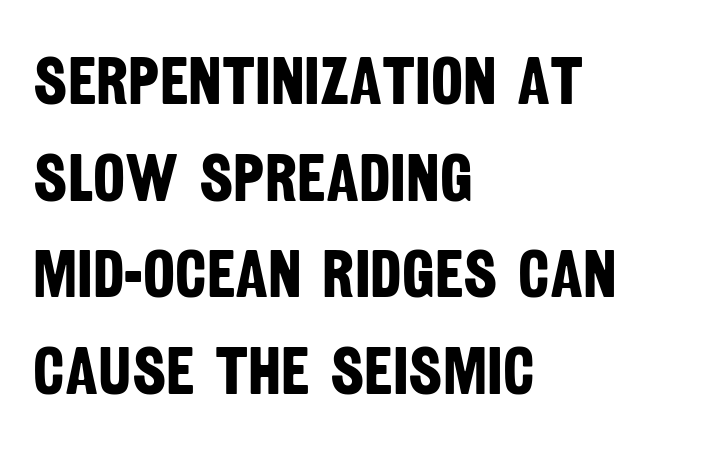
{"serif": "no", "bold": "yes", "weight": "bold", "width": "condensed", "stroke_contrast": "low", "x_height": "large", "monospaced": "no", "underline": "no", "align": "left", "line_spacing": "normal", "line_spacing_ratio": 1.42, "letter_spacing": "normal", "letter_spacing_em": 0.0, "glyph_px": 68}
